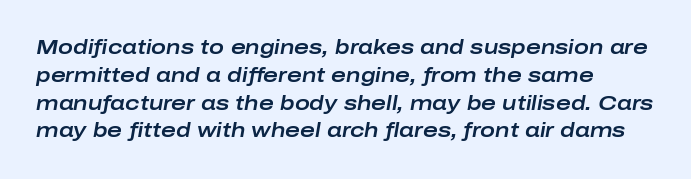
Q: Is the text italic (slanted)? A: Yes, it leans right by about 10 degrees.
Q: Is the text underlined? A: No.
Q: Is the spacing between letters normal or unusually wide? A: Normal.
Q: Is the spacing between lines tight, normal or loose? A: Normal.
